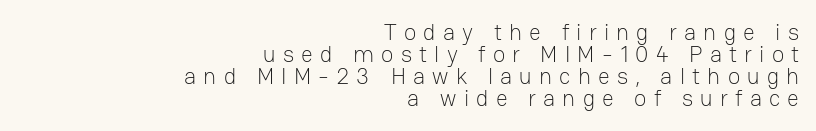
The image shows 23 px text type, upright; set right-aligned, tight line spacing (0.96x), unusually wide letter spacing (+0.31 em), not underlined.
